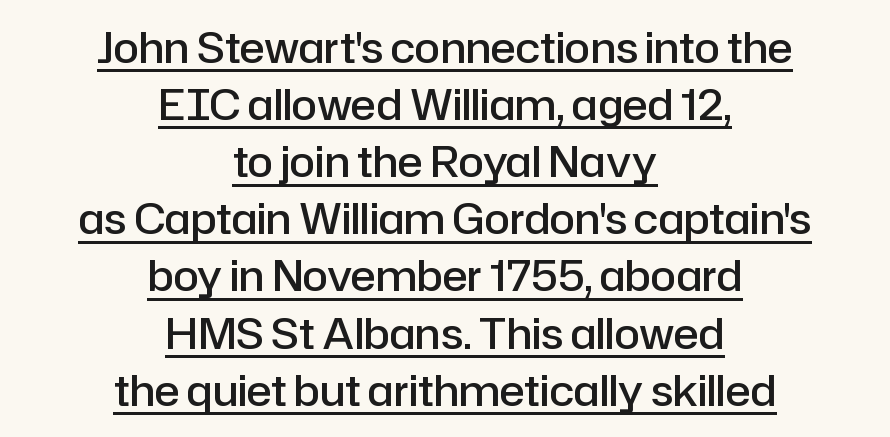
Line spacing here is normal. Does extra space separate the letters? No, they use regular spacing. Typographic density is moderately raised because the face is semibold. Typeset on center — no edge is straight. Serif or sans? Sans — the stroke terminals are bare.
